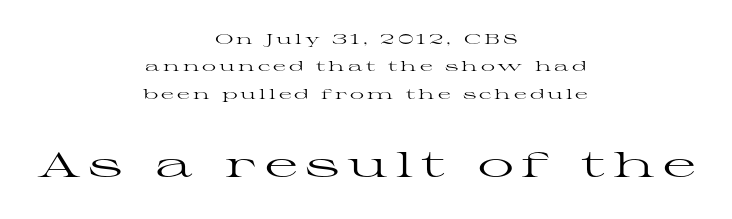
Q: Is the text bold? A: No.
Q: Is the text italic (slanted)? A: No, it is upright.
Q: Is the typeface a serif or a sans-serif typeface? A: Serif.
Q: Is the text underlined? A: No.
Q: How is the paragraph aligned? A: Centered.
Q: Is the spacing between letters normal or unusually wide? A: Unusually wide.
Q: Is the spacing between lines tight, normal or loose? A: Loose.
Q: Which block of text is set in a larger size, the first (top) or the second (bottom)? A: The second (bottom) one.
Q: Width (condensed, normal, or wide)? A: Wide.
Q: Stroke contrast? A: High.
Q: x-height? A: Medium.
Q: Monospaced? A: No.
